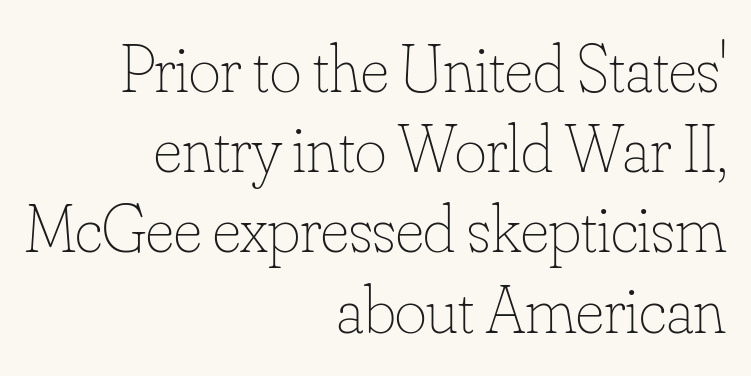
Q: Is the text bold? A: No.
Q: Is the text italic (slanted)? A: No, it is upright.
Q: Is the text underlined? A: No.
Q: How is the paragraph aligned? A: Right-aligned.
Q: Is the spacing between letters normal or unusually wide? A: Normal.
Q: Width (condensed, normal, or wide)? A: Normal.
Q: Stroke contrast? A: Low.
Q: x-height? A: Small.
Q: Monospaced? A: No.
